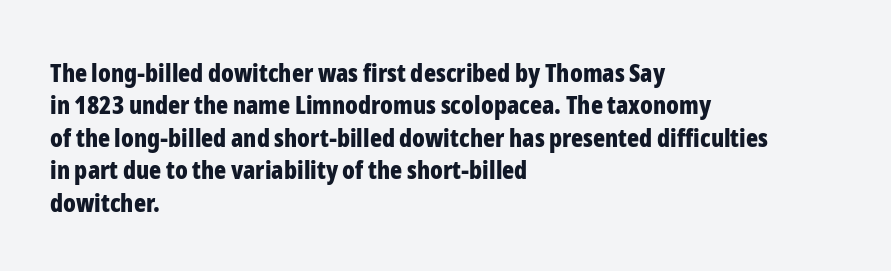
The image shows 25 px bold type, upright; set left-aligned, normal line spacing (1.3x), normal letter spacing, not underlined.
